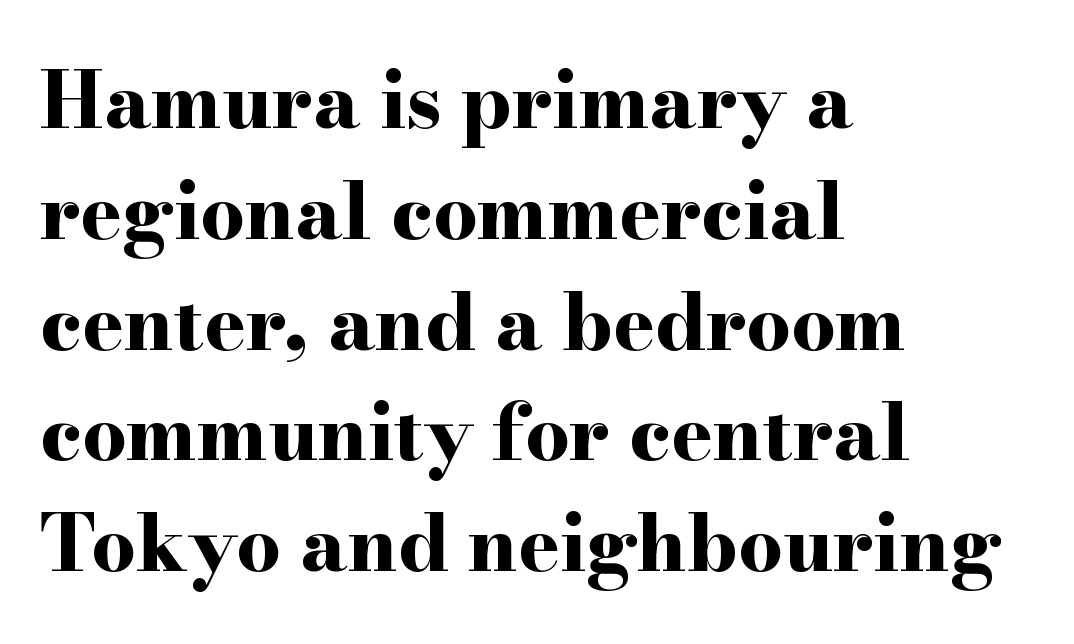
{"serif": "yes", "italic": "no", "bold": "yes", "weight": "bold", "width": "wide", "stroke_contrast": "high", "x_height": "small", "monospaced": "no", "underline": "no", "align": "left", "line_spacing": "normal", "line_spacing_ratio": 1.42, "letter_spacing": "normal", "letter_spacing_em": 0.0, "glyph_px": 78}
